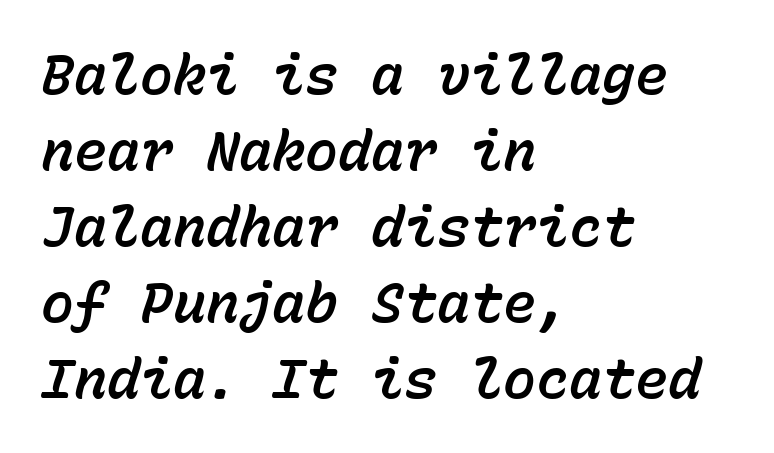
The image shows 55 px text type, italic (leaning right), monospaced; set left-aligned, normal line spacing (1.38x), normal letter spacing, not underlined; low stroke contrast and a medium x-height.
